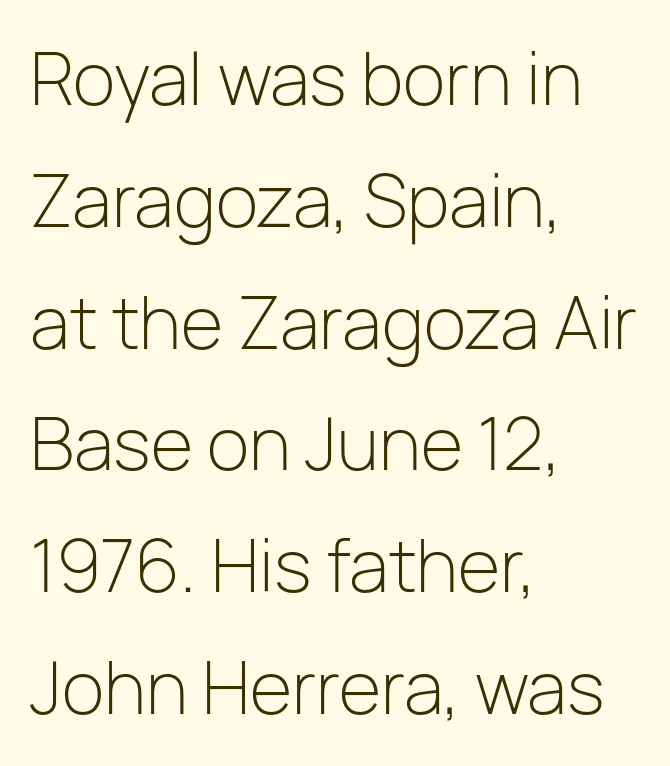
The type family on display is of the sans-serif kind. Lines of text with bare space underneath. Spacing verdict: proportional, widths tailored to each character. Observe the ordinary spacing: letters are neighbours, not strangers.
